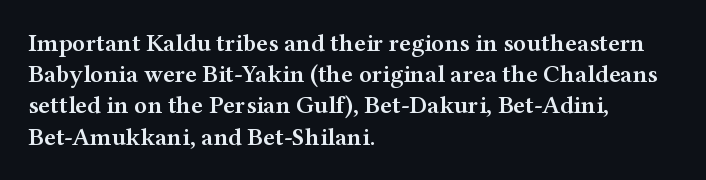
{"italic": "no", "bold": "semi", "underline": "no", "align": "left", "line_spacing": "normal", "line_spacing_ratio": 1.25, "letter_spacing": "normal", "letter_spacing_em": 0.0, "glyph_px": 25}
